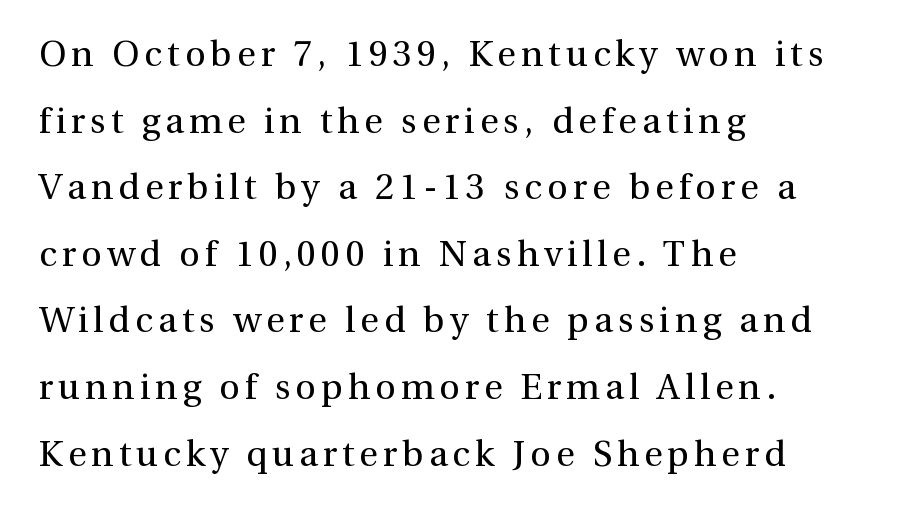
The image shows 36 px regular-weight serif type, upright; set left-aligned, line spacing 1.85x, not underlined; medium stroke contrast and a medium x-height.
